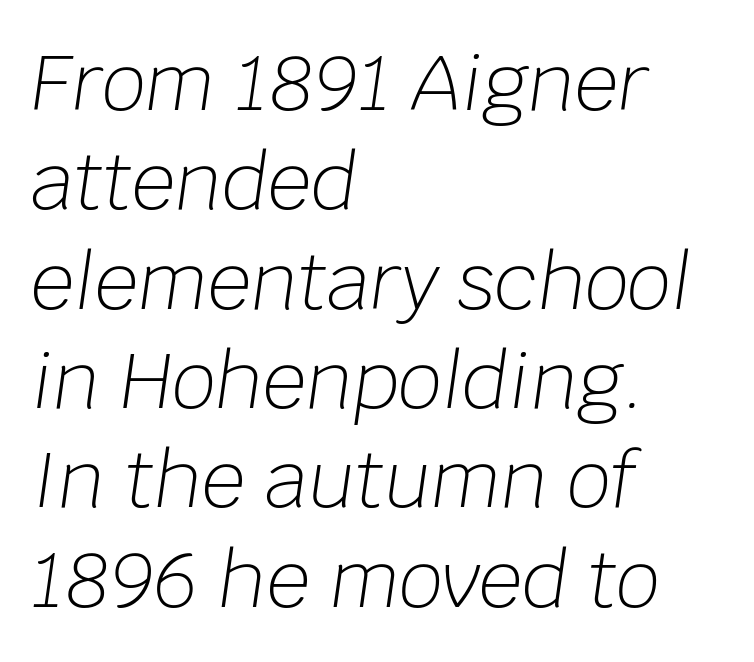
Q: Is the text bold? A: No.
Q: Is the text italic (slanted)? A: Yes, it leans right by about 8 degrees.
Q: Is the text underlined? A: No.
Q: How is the paragraph aligned? A: Left-aligned.
Q: Is the spacing between letters normal or unusually wide? A: Normal.
Q: Is the spacing between lines tight, normal or loose? A: Normal.
Q: Width (condensed, normal, or wide)? A: Normal.
Q: Stroke contrast? A: Low.
Q: x-height? A: Large.
Q: Monospaced? A: No.
